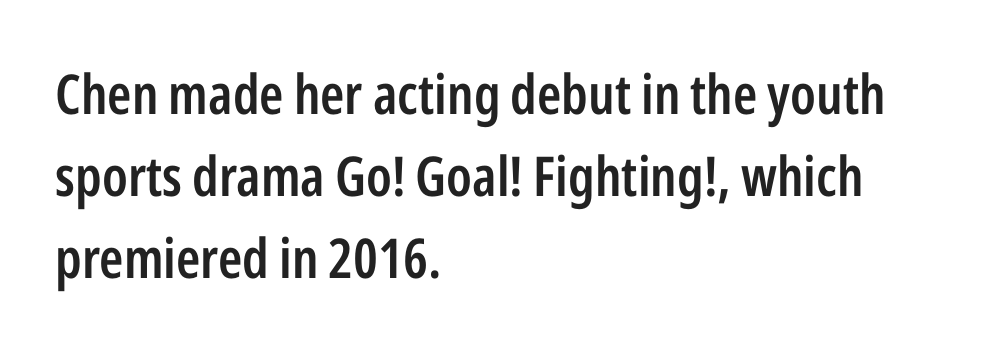
The image shows 55 px semibold, condensed sans-serif type, upright; set left-aligned, normal line spacing (1.49x), normal letter spacing, not underlined; low stroke contrast and a medium x-height.
